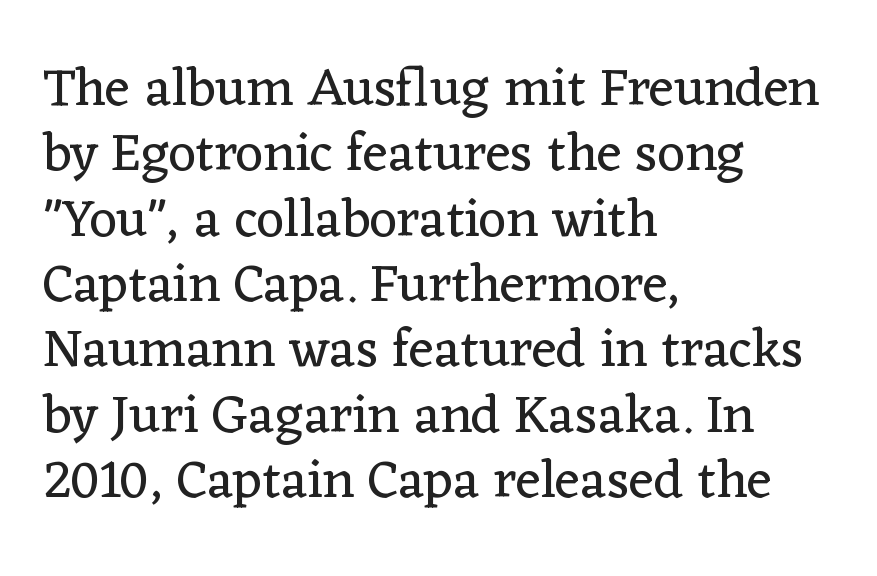
Italic: no, the glyphs are upright roman. Varying glyph widths throughout — classic text-font behaviour. No extra tracking has been applied to these lines. This is serif lettering, the kind often seen in printed books. Heaviness? Minimal to ordinary, like unemphasized prose. The string is rendered with underlining switched off.
